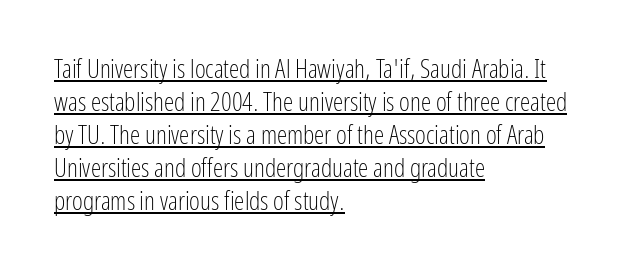
A light-to-regular cut is what we see here. Line spacing here is normal. Every row of glyphs begins at an identical x-position on the left. Unlike italic type, these characters show no tilt at all. Does extra space separate the letters? No, they use regular spacing. The glyphs are accompanied by a horizontal stroke just below them.
